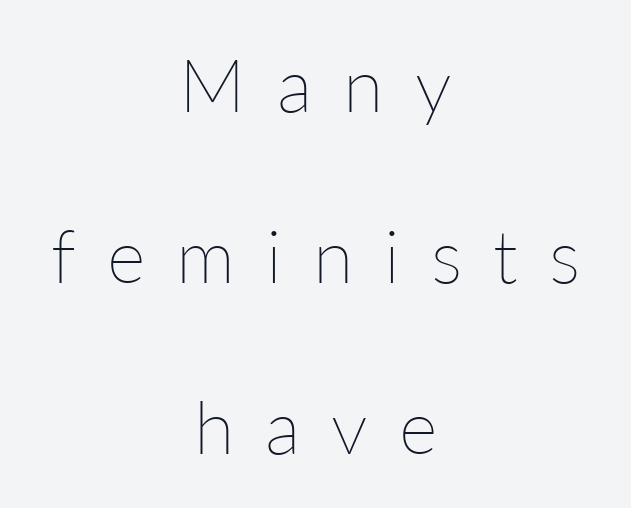
Stroke thickness stays within the range of a standard reading face or lighter. Style check: upright. Is the block centered? Yes — each line is placed symmetrically about the middle. Each row of text sits above clean, open space. Spacing between characters has been opened up far beyond the box default.
